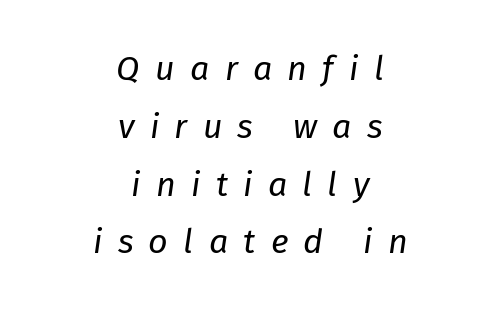
The image shows 34 px regular-weight type, italic (leaning right); set centered, normal line spacing (1.7x), unusually wide letter spacing (+0.45 em), not underlined; low stroke contrast and a medium x-height.
